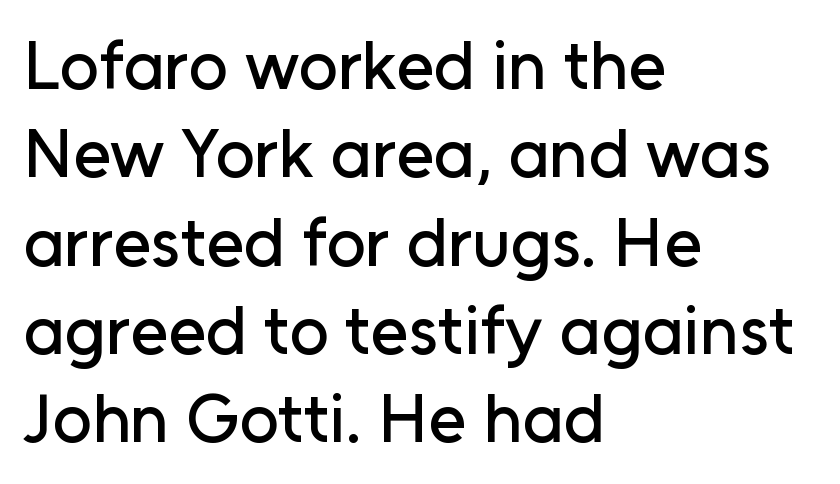
No word sits above an underline. The vertical gap from one line to the next is medium. Teacher's note: observe the even left margin — that is flush-left alignment. The passage shown has conventional tracking throughout. Character widths vary here, with narrow letters taking less room than wide ones. This is the regular roman posture of the typeface.
